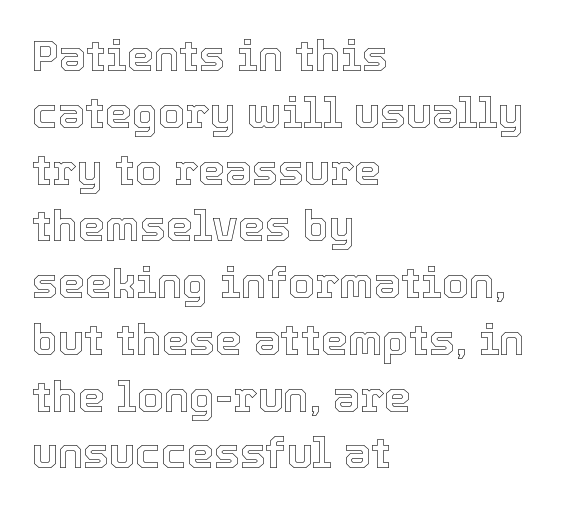
Q: Is the text italic (slanted)? A: No, it is upright.
Q: Is the text underlined? A: No.
Q: How is the paragraph aligned? A: Left-aligned.
Q: Is the spacing between letters normal or unusually wide? A: Normal.
Q: Is the spacing between lines tight, normal or loose? A: Normal.
Q: Width (condensed, normal, or wide)? A: Normal.
Q: x-height? A: Medium.
Q: Monospaced? A: No.
